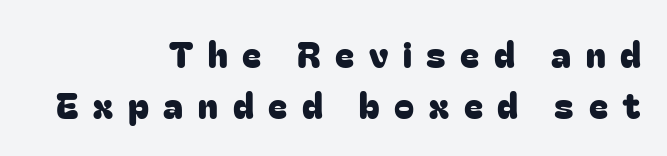
These lines are composed in type without serifs. Inter-character spacing is expanded well beyond the font's built-in metrics. The rows are spaced the way most documents space them. A typesetter would mark this as roman, not italic.
